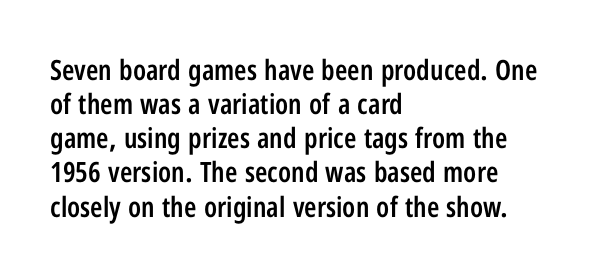
Look at the stroke-to-counter ratio: somewhat heavy, a semibold. Does the lettering tilt? It doesn't — this is upright. The letters advance in unequal steps, a hallmark of proportional type. The passage is arranged the way most books set body copy — flush left. The rendering shows plain stroke endings on the letterforms — a sans-serif design.
